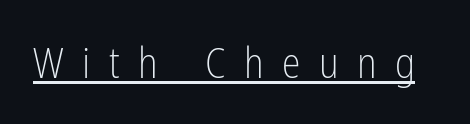
The rendering uses natural spacing where letterforms have individual widths. This sample carries an underscore along the baseline area. A sans-serif font was chosen for this passage. Unbolded letterforms with no extra heft.
